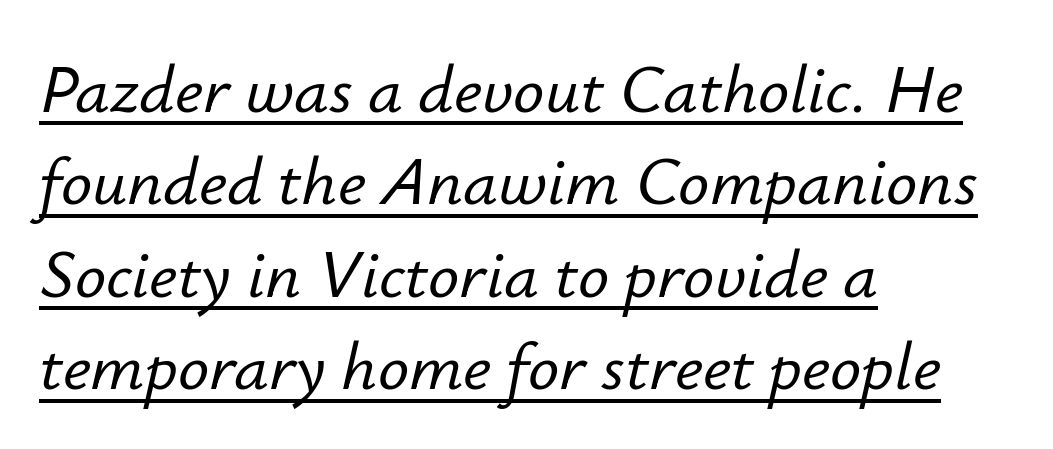
Q: Is the text italic (slanted)? A: Yes, it leans right by about 12 degrees.
Q: Is the text underlined? A: Yes.
Q: How is the paragraph aligned? A: Left-aligned.
Q: Is the spacing between letters normal or unusually wide? A: Normal.
Q: Is the spacing between lines tight, normal or loose? A: Normal.
Q: Width (condensed, normal, or wide)? A: Normal.
Q: Stroke contrast? A: Low.
Q: x-height? A: Small.
Q: Monospaced? A: No.
